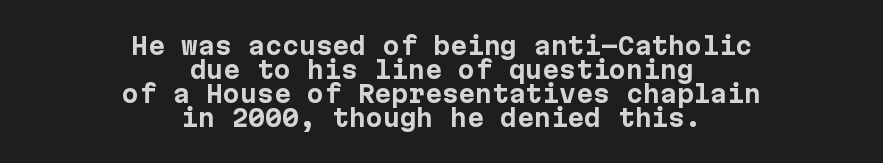
The image shows 24 px bold type, upright; set centered, tight line spacing (1.0x), normal letter spacing, not underlined.
